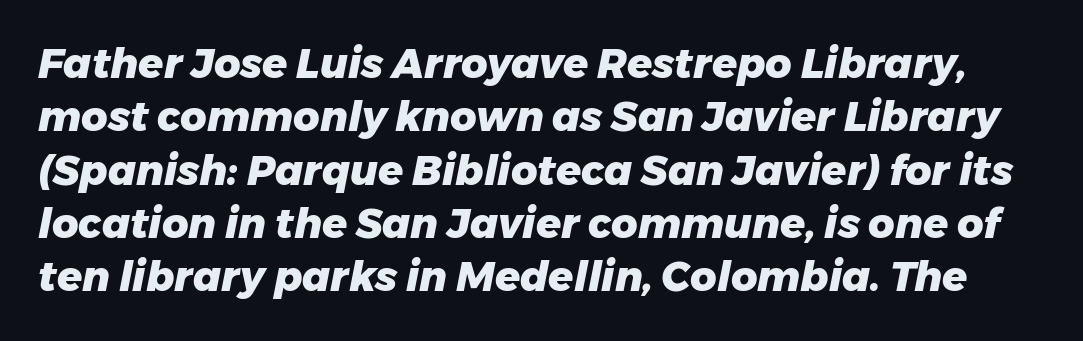
{"italic": "yes", "lean": "right", "slant_degrees": 11, "bold": "yes", "weight": "heavy", "width": "normal", "stroke_contrast": "low", "x_height": "medium", "monospaced": "no", "underline": "no", "line_spacing": "normal", "line_spacing_ratio": 1.3, "letter_spacing": "normal", "letter_spacing_em": 0.0, "glyph_px": 41}
